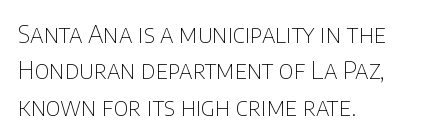
Q: Is the text bold? A: No.
Q: Is the text italic (slanted)? A: No, it is upright.
Q: Is the text underlined? A: No.
Q: How is the paragraph aligned? A: Left-aligned.
Q: Is the spacing between letters normal or unusually wide? A: Normal.
Q: Is the spacing between lines tight, normal or loose? A: Normal.
